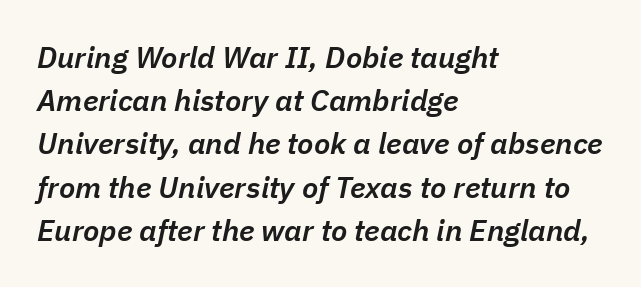
{"italic": "yes", "lean": "right", "slant_degrees": 11, "bold": "semi", "weight": "semibold", "width": "normal", "stroke_contrast": "low", "x_height": "medium", "monospaced": "no", "underline": "no", "align": "left", "line_spacing": "normal", "line_spacing_ratio": 1.44, "letter_spacing": "normal", "letter_spacing_em": 0.0, "glyph_px": 30}
